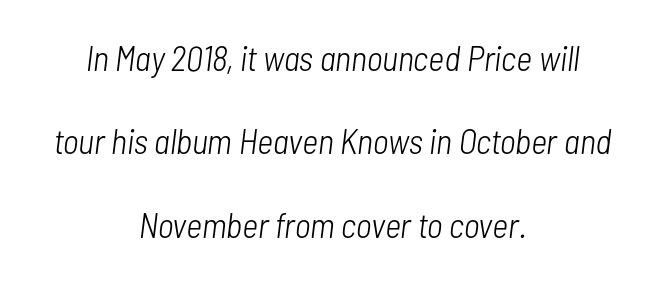
Q: Is the text bold? A: No.
Q: Is the text italic (slanted)? A: Yes, it leans right by about 7 degrees.
Q: Is the text underlined? A: No.
Q: How is the paragraph aligned? A: Centered.
Q: Is the spacing between letters normal or unusually wide? A: Normal.
Q: Is the spacing between lines tight, normal or loose? A: Loose.
Q: Width (condensed, normal, or wide)? A: Condensed.
Q: Stroke contrast? A: Low.
Q: x-height? A: Medium.
Q: Monospaced? A: No.
